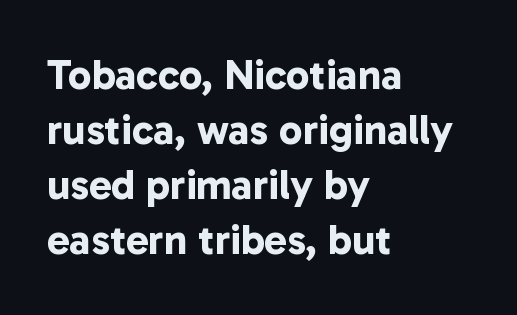
This sample has the flowing, uneven cadence of proportional lettering. How are the letters spaced? Ordinarily, with no added tracking. Leftover space on each line is placed entirely after the last word. The designer left line spacing at the default. Plenty of ink on the page — the face is bold.
